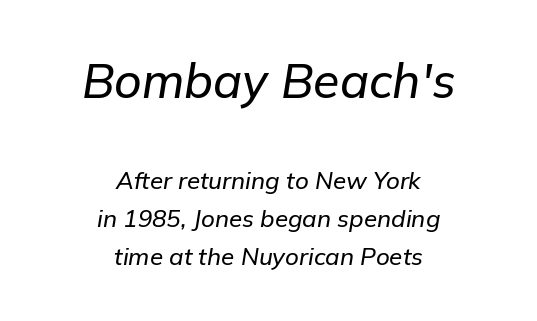
Q: Is the text italic (slanted)? A: Yes, it leans right by about 9 degrees.
Q: Is the text underlined? A: No.
Q: How is the paragraph aligned? A: Centered.
Q: Is the spacing between letters normal or unusually wide? A: Normal.
Q: Is the spacing between lines tight, normal or loose? A: Normal.
Q: Which block of text is set in a larger size, the first (top) or the second (bottom)? A: The first (top) one.
Q: Width (condensed, normal, or wide)? A: Normal.
Q: Stroke contrast? A: Low.
Q: x-height? A: Medium.
Q: Monospaced? A: No.
